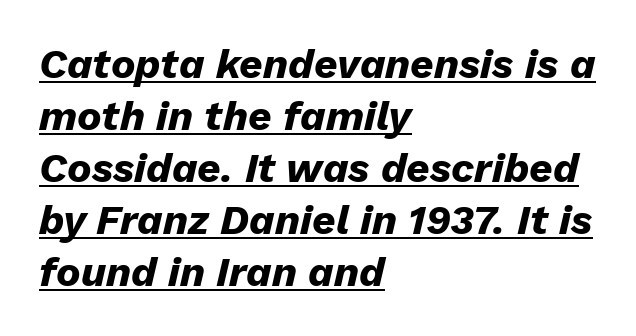
Underlining? Definitely there. The line texture is even and compact thanks to regular tracking. Each glyph is drawn with heavy, bold strokes. In terms of leading, this rendering sits right in the middle. The face used here is proportionally spaced, like ordinary book or web type.
